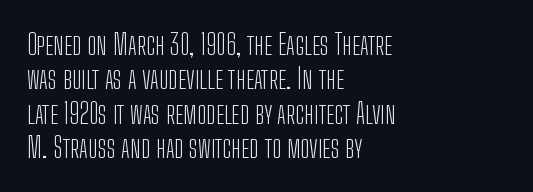
Q: Is the text bold? A: No.
Q: Is the text italic (slanted)? A: No, it is upright.
Q: Is the typeface a serif or a sans-serif typeface? A: Sans-serif.
Q: Is the text underlined? A: No.
Q: How is the paragraph aligned? A: Left-aligned.
Q: Is the spacing between letters normal or unusually wide? A: Normal.
Q: Width (condensed, normal, or wide)? A: Condensed.
Q: Stroke contrast? A: Low.
Q: x-height? A: Medium.
Q: Monospaced? A: No.
